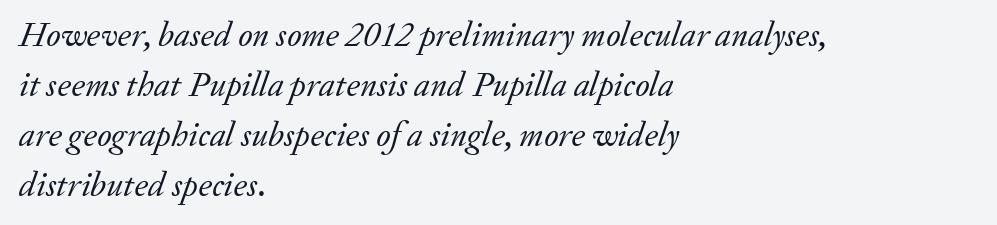
The image shows 35 px regular-weight serif type, italic (leaning right); set left-aligned, normal line spacing (1.43x), normal letter spacing, not underlined; low stroke contrast and a small x-height.
